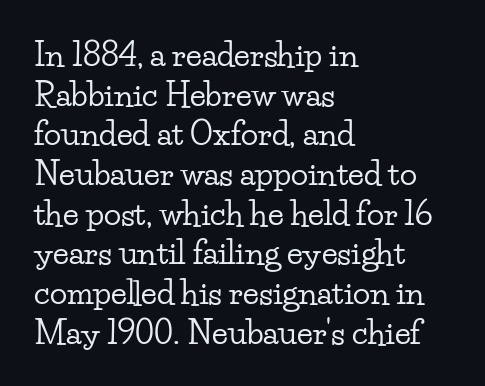
{"serif": "yes", "italic": "no", "width": "wide", "stroke_contrast": "low", "x_height": "small", "monospaced": "no", "underline": "no", "align": "left", "line_spacing_ratio": 1.24, "letter_spacing": "normal", "letter_spacing_em": 0.0, "glyph_px": 32}
